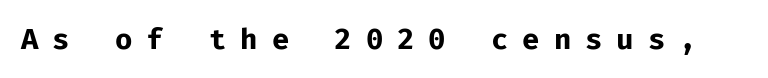
Unlike a traditional serif, this face leaves its strokes unadorned. Do the characters align in a grid? Yes, the font is monospaced. Caption: expanded tracking, letters set apart. In terms of posture, this sample is upright.
